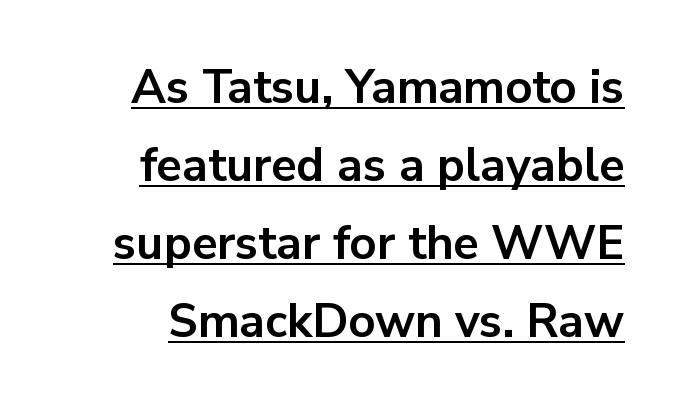
No italicization has been applied; the sample stays upright. The lettering is marked with a stroke running underneath it. A typesetter would call this proportional, since set widths differ per character. Set as a true bold cut, around the 700 mark.
